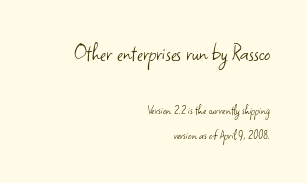
These lines stack with their right ends in a neat column. The initial chunk of copy outweighs the following chunk in type size. Weight class: somewhere from thin through regular. Descender tails drop into unmarked territory. The horizontal fit of the characters is conventional and even.
